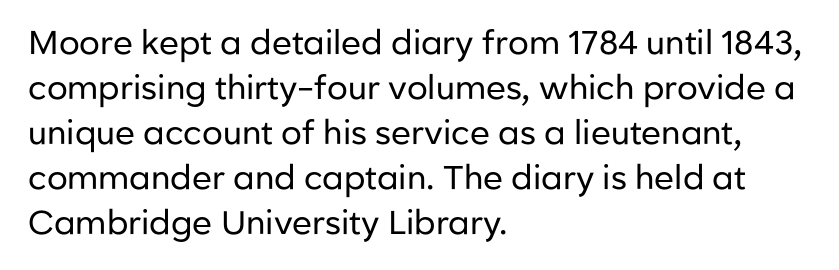
Q: Is the text bold? A: No.
Q: Is the text italic (slanted)? A: No, it is upright.
Q: Is the typeface a serif or a sans-serif typeface? A: Sans-serif.
Q: Is the text underlined? A: No.
Q: How is the paragraph aligned? A: Left-aligned.
Q: Is the spacing between letters normal or unusually wide? A: Normal.
Q: Is the spacing between lines tight, normal or loose? A: Normal.
Q: Width (condensed, normal, or wide)? A: Normal.
Q: Stroke contrast? A: Low.
Q: x-height? A: Medium.
Q: Monospaced? A: No.
